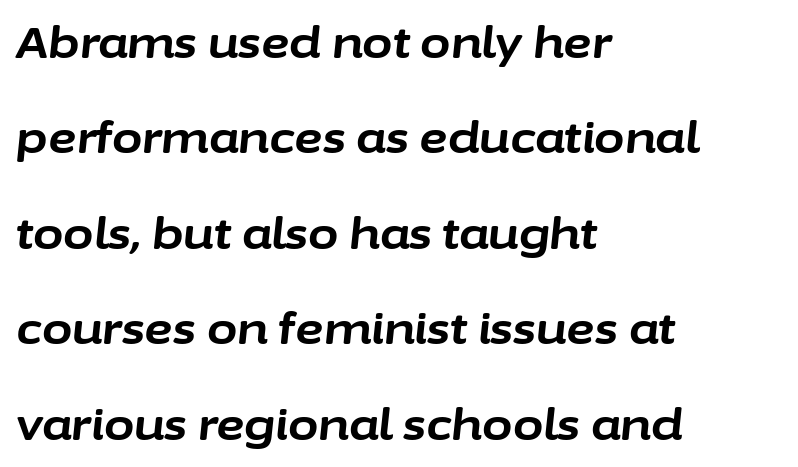
The image shows 44 px bold type, italic (leaning right); set left-aligned, loose line spacing (2.17x), normal letter spacing, not underlined; low stroke contrast and a medium x-height.
